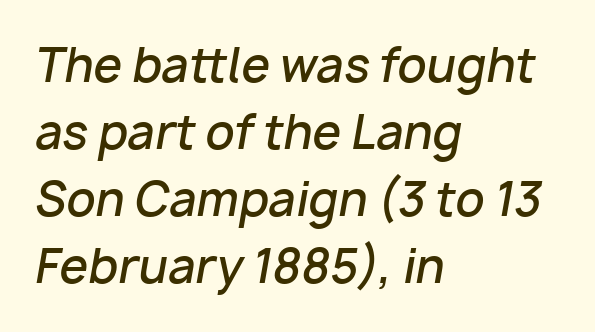
{"italic": "yes", "lean": "right", "slant_degrees": 10, "bold": "semi", "weight": "semibold", "width": "normal", "stroke_contrast": "low", "x_height": "medium", "monospaced": "no", "underline": "no", "align": "left", "line_spacing": "normal", "line_spacing_ratio": 1.46, "letter_spacing": "normal", "letter_spacing_em": 0.0, "glyph_px": 46}
